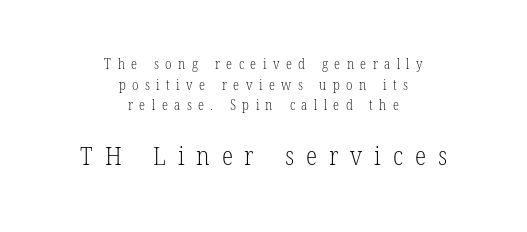
The image shows 26 px text type, upright; set centered, normal line spacing (1.48x), unusually wide letter spacing (+0.46 em), not underlined; the second (bottom) block is 1.86x larger.
